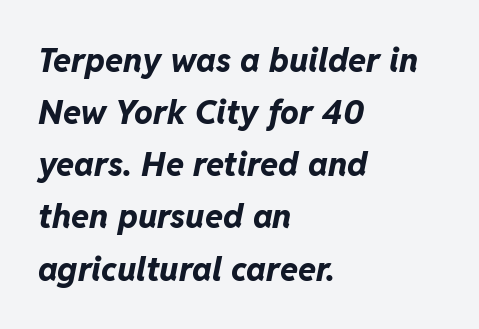
Descender tails drop into unmarked territory. The designer left line spacing at the default. Is this a fixed-width face? No — the glyphs have proportional, varying widths. A typesetter would call this zero additional tracking.
